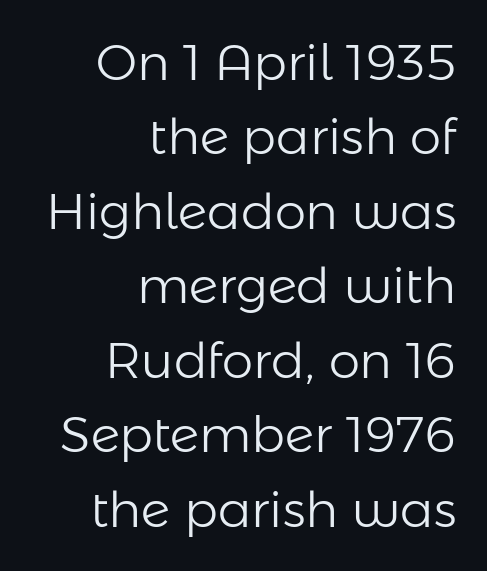
{"serif": "no", "italic": "no", "bold": "no", "weight": "light", "width": "normal", "stroke_contrast": "low", "x_height": "medium", "monospaced": "no", "underline": "no", "align": "right", "line_spacing": "normal", "line_spacing_ratio": 1.49, "letter_spacing": "normal", "letter_spacing_em": 0.0, "glyph_px": 50}
